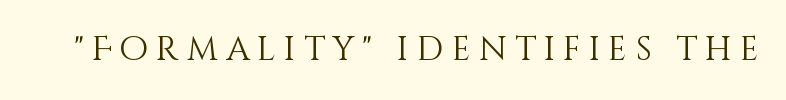
Q: Is the text bold? A: No.
Q: Is the text italic (slanted)? A: No, it is upright.
Q: Is the text underlined? A: No.
Q: Is the spacing between letters normal or unusually wide? A: Unusually wide.
Q: Width (condensed, normal, or wide)? A: Normal.
Q: Stroke contrast? A: Medium.
Q: x-height? A: Large.
Q: Monospaced? A: No.
